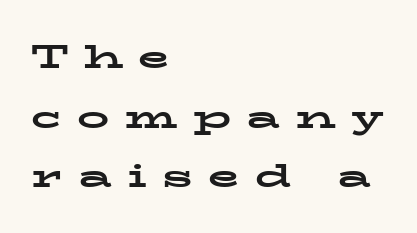
The image shows 32 px bold, wide serif type, upright; set left-aligned, line spacing 1.86x, unusually wide letter spacing (+0.48 em), not underlined; low stroke contrast and a medium x-height.
